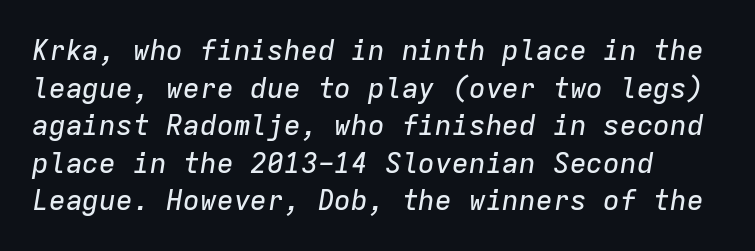
{"italic": "yes", "lean": "right", "slant_degrees": 9, "width": "normal", "stroke_contrast": "low", "x_height": "medium", "monospaced": "yes", "underline": "no", "align": "left", "line_spacing": "normal", "line_spacing_ratio": 1.34, "letter_spacing": "normal", "letter_spacing_em": 0.0, "glyph_px": 28}
